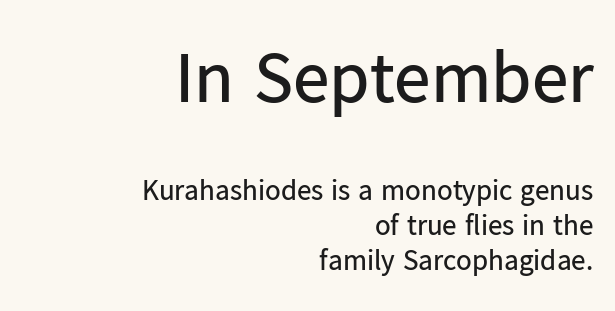
{"serif": "no", "italic": "no", "bold": "no", "weight": "regular", "width": "normal", "stroke_contrast": "low", "x_height": "medium", "monospaced": "no", "underline": "no", "align": "right", "line_spacing_ratio": 1.2, "letter_spacing": "normal", "letter_spacing_em": 0.0, "larger_block": "first", "size_ratio": 2.52, "glyph_px": 73}
